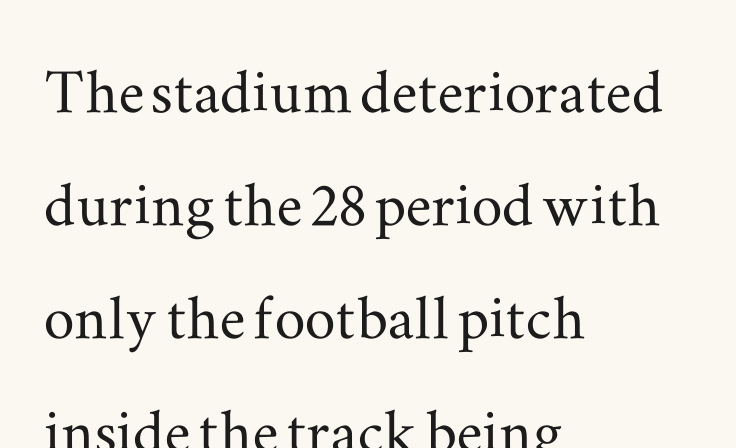
The image shows 77 px wide serif type, upright; set left-aligned, normal line spacing (1.47x), normal letter spacing, not underlined; medium stroke contrast and a small x-height.
